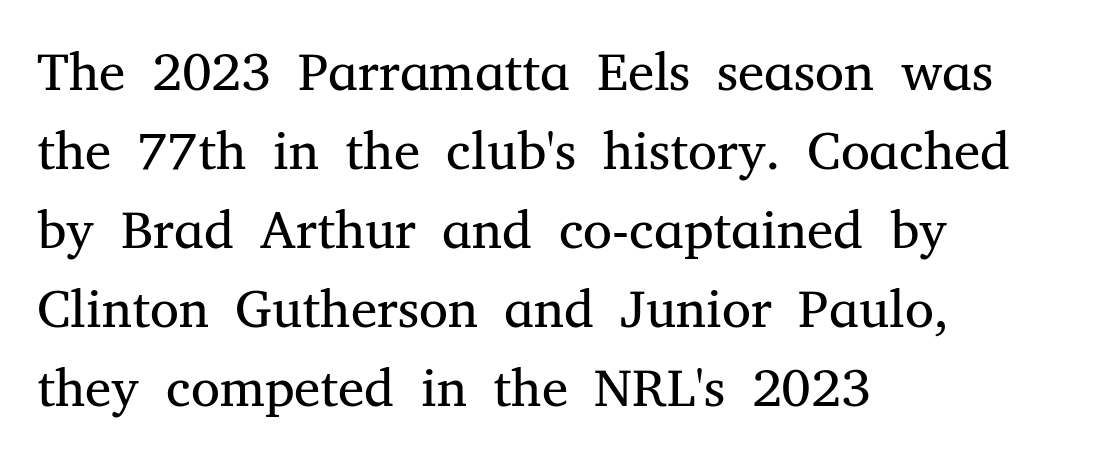
{"serif": "yes", "italic": "no", "bold": "no", "weight": "regular", "width": "normal", "stroke_contrast": "medium", "x_height": "medium", "monospaced": "no", "underline": "no", "align": "left", "line_spacing": "normal", "line_spacing_ratio": 1.49, "letter_spacing": "normal", "letter_spacing_em": 0.0, "glyph_px": 53}
